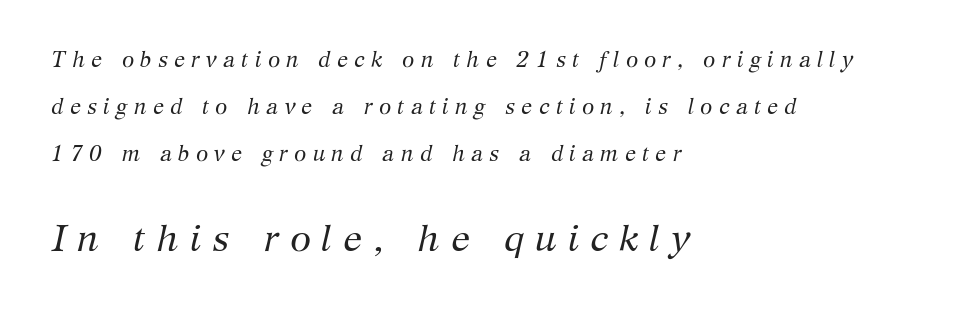
Q: Is the text bold? A: No.
Q: Is the text italic (slanted)? A: Yes, it leans right by about 12 degrees.
Q: Is the typeface a serif or a sans-serif typeface? A: Serif.
Q: Is the text underlined? A: No.
Q: How is the paragraph aligned? A: Left-aligned.
Q: Is the spacing between letters normal or unusually wide? A: Unusually wide.
Q: Is the spacing between lines tight, normal or loose? A: Loose.
Q: Which block of text is set in a larger size, the first (top) or the second (bottom)? A: The second (bottom) one.
Q: Width (condensed, normal, or wide)? A: Normal.
Q: Stroke contrast? A: Medium.
Q: x-height? A: Medium.
Q: Monospaced? A: No.
